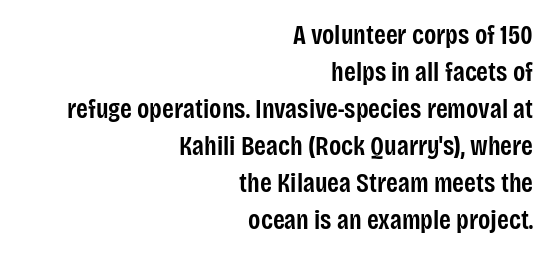
You could call the tracking neutral — neither tight nor loose. Alignment: flush right. The foot of each line stays bare and open. Is there any slant? The stems are plumb. A normal amount of white space separates one row of letters from the next. The font is running at a semibold setting, under full bold.
